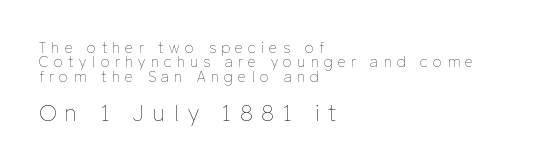
{"italic": "no", "bold": "no", "underline": "no", "align": "left", "line_spacing": "tight", "line_spacing_ratio": 1.02, "letter_spacing": "wide", "letter_spacing_em": 0.4, "larger_block": "second", "size_ratio": 1.57, "glyph_px": 22}
